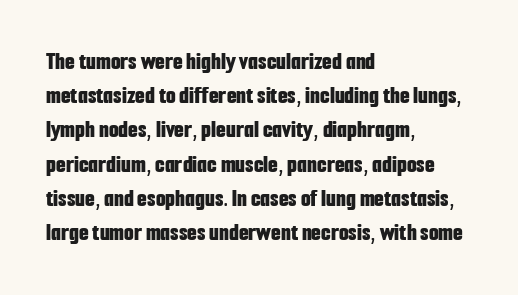
The lines in this sample share a left origin and differ only in where they stop. Summary of vertical rhythm: regular, with standard interline spacing. Italic: no, the glyphs are upright roman. The letterforms sit shoulder to shoulder at normal distance. Set as a true bold cut, around the 700 mark. The baseline area is clear.
